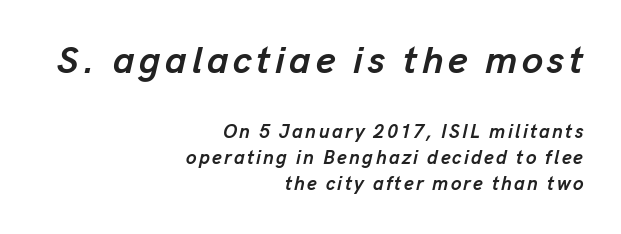
Q: Is the text bold? A: Yes.
Q: Is the text italic (slanted)? A: Yes, it leans right by about 13 degrees.
Q: Is the text underlined? A: No.
Q: How is the paragraph aligned? A: Right-aligned.
Q: Is the spacing between lines tight, normal or loose? A: Normal.
Q: Which block of text is set in a larger size, the first (top) or the second (bottom)? A: The first (top) one.
Q: Width (condensed, normal, or wide)? A: Normal.
Q: Stroke contrast? A: Low.
Q: x-height? A: Medium.
Q: Monospaced? A: No.
